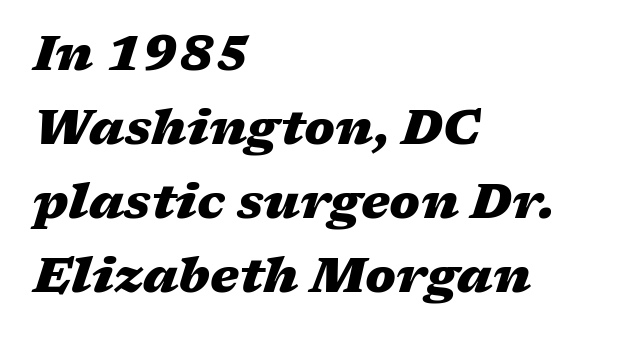
{"italic": "yes", "lean": "right", "slant_degrees": 17, "bold": "yes", "weight": "heavy", "width": "wide", "stroke_contrast": "medium", "x_height": "medium", "monospaced": "no", "underline": "no", "align": "left", "line_spacing": "normal", "line_spacing_ratio": 1.51, "letter_spacing": "normal", "letter_spacing_em": 0.0, "glyph_px": 49}
